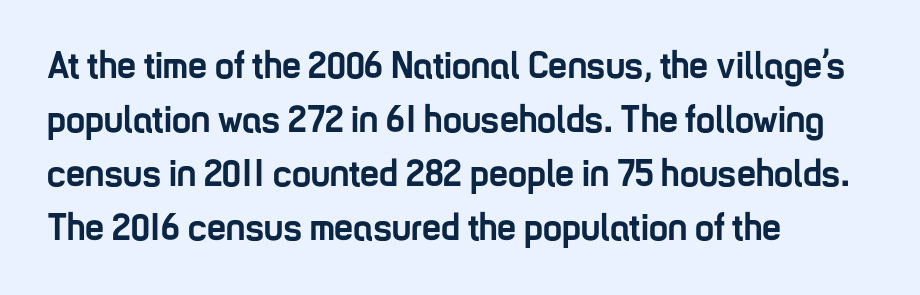
The typography opts for an upright posture over an oblique one. Each new line begins a customary step beneath the previous one. Set as a true bold cut, around the 700 mark. A clean baseline with only descenders dipping below it. Is this a sans? Yes — the strokes have no serifs.
